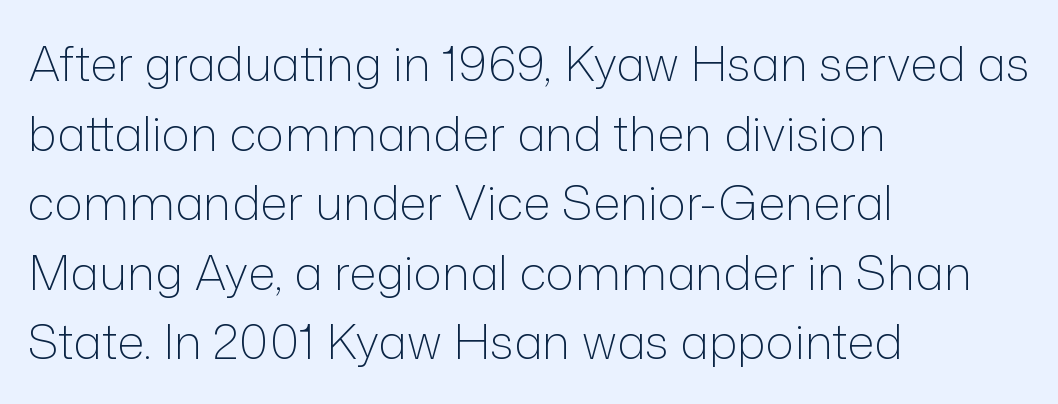
Q: Is the text bold? A: No.
Q: Is the text italic (slanted)? A: No, it is upright.
Q: Is the typeface a serif or a sans-serif typeface? A: Sans-serif.
Q: Is the text underlined? A: No.
Q: How is the paragraph aligned? A: Left-aligned.
Q: Is the spacing between letters normal or unusually wide? A: Normal.
Q: Is the spacing between lines tight, normal or loose? A: Normal.
Q: Width (condensed, normal, or wide)? A: Normal.
Q: Stroke contrast? A: Low.
Q: x-height? A: Medium.
Q: Monospaced? A: No.
